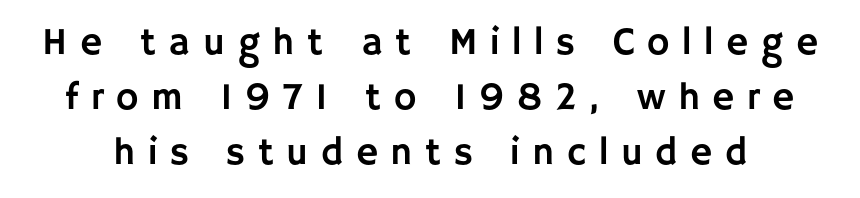
Does the lettering tilt? It doesn't — this is upright. Clear beneath every line of the passage. Each new line begins a customary step beneath the previous one. The font family rendered here belongs to the sans-serif group. Someone cranked the tracking dial way up on this one. These lines are rendered in a variable-pitch font.
